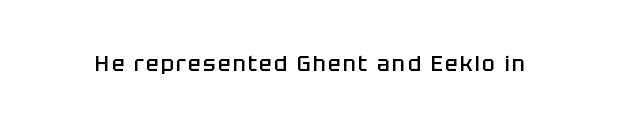
Its strokes are somewhat broadened, the hallmark of semibold type. The lettering holds an erect, upright posture throughout. The zone under the glyphs is completely vacant.
